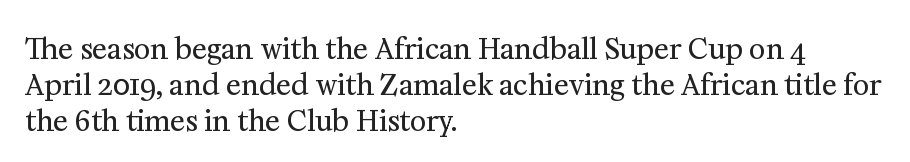
Q: Is the text bold? A: No.
Q: Is the text italic (slanted)? A: No, it is upright.
Q: Is the typeface a serif or a sans-serif typeface? A: Serif.
Q: Is the text underlined? A: No.
Q: How is the paragraph aligned? A: Left-aligned.
Q: Is the spacing between letters normal or unusually wide? A: Normal.
Q: Is the spacing between lines tight, normal or loose? A: Normal.
Q: Width (condensed, normal, or wide)? A: Normal.
Q: Stroke contrast? A: Medium.
Q: x-height? A: Medium.
Q: Monospaced? A: No.
